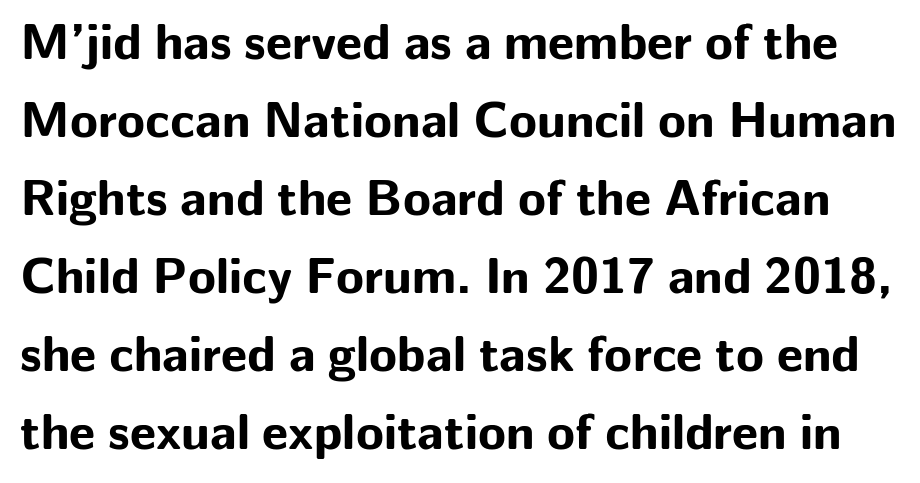
The image shows 51 px bold sans-serif type, upright; set normal line spacing (1.53x), normal letter spacing, not underlined; low stroke contrast and a medium x-height.
